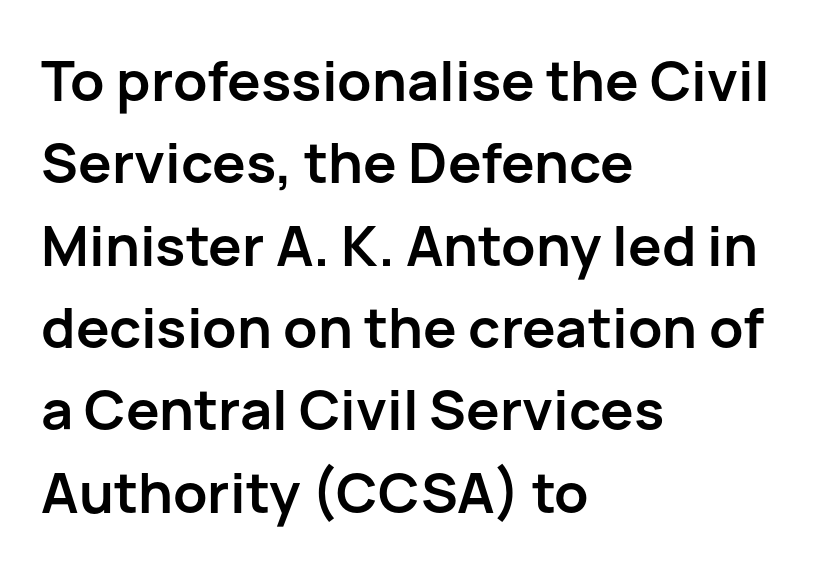
Q: Is the text bold? A: Yes.
Q: Is the text italic (slanted)? A: No, it is upright.
Q: Is the typeface a serif or a sans-serif typeface? A: Sans-serif.
Q: Is the text underlined? A: No.
Q: How is the paragraph aligned? A: Left-aligned.
Q: Is the spacing between letters normal or unusually wide? A: Normal.
Q: Is the spacing between lines tight, normal or loose? A: Normal.
Q: Width (condensed, normal, or wide)? A: Normal.
Q: Stroke contrast? A: Low.
Q: x-height? A: Medium.
Q: Monospaced? A: No.
